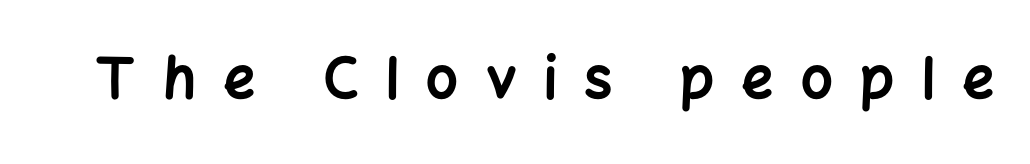
The image shows 56 px bold sans-serif type, upright; set unusually wide letter spacing (+0.49 em), not underlined; low stroke contrast and a medium x-height.
